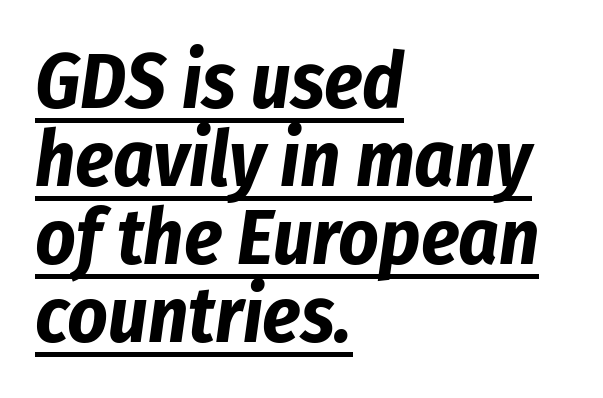
Caption: bold face, heavy strokes. A typesetter would call this zero additional tracking. Line beginnings align vertically; line endings do not. Looking at the ascenders, they clearly lean. Think of a printed novel: that variable character pitch is what you see here. Leading: reduced.
